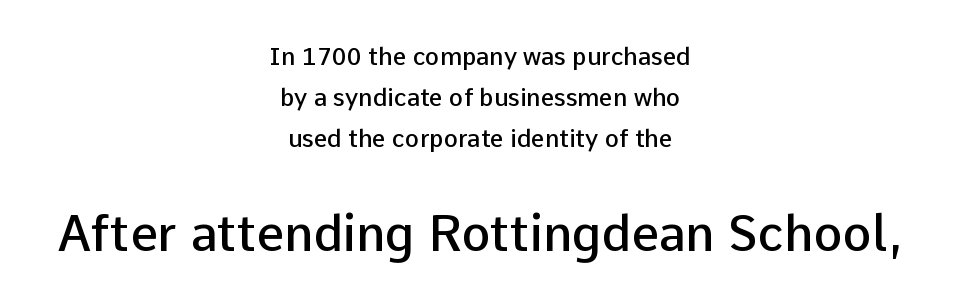
{"serif": "no", "italic": "no", "bold": "semi", "weight": "semibold", "width": "normal", "stroke_contrast": "low", "x_height": "medium", "monospaced": "no", "underline": "no", "align": "center", "line_spacing": "normal", "line_spacing_ratio": 1.7, "letter_spacing": "normal", "letter_spacing_em": 0.0, "larger_block": "second", "size_ratio": 2.04, "glyph_px": 49}
